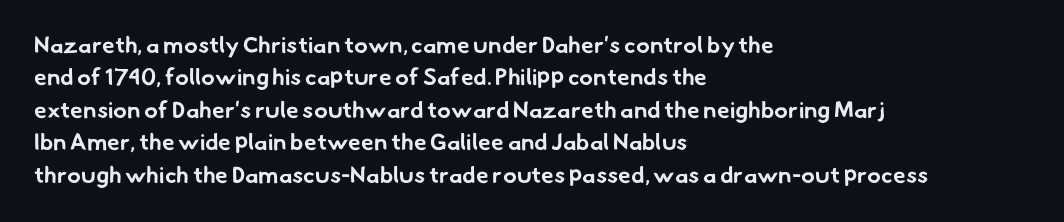
Q: Is the text bold? A: Yes.
Q: Is the text underlined? A: No.
Q: How is the paragraph aligned? A: Left-aligned.
Q: Is the spacing between letters normal or unusually wide? A: Normal.
Q: Is the spacing between lines tight, normal or loose? A: Normal.
